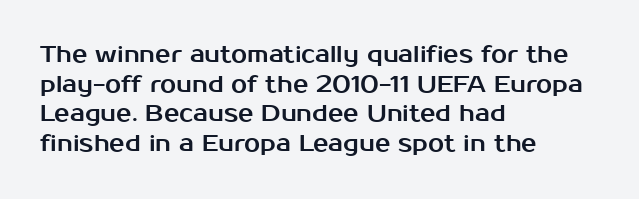
Q: Is the text italic (slanted)? A: No, it is upright.
Q: Is the text underlined? A: No.
Q: How is the paragraph aligned? A: Left-aligned.
Q: Is the spacing between letters normal or unusually wide? A: Normal.
Q: Is the spacing between lines tight, normal or loose? A: Normal.
